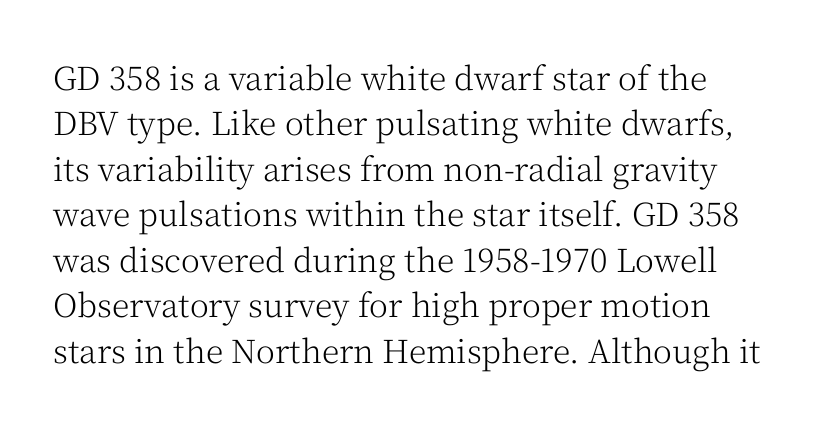
The image shows 32 px light serif type, upright; set normal line spacing (1.42x), normal letter spacing, not underlined; medium stroke contrast and a medium x-height.
